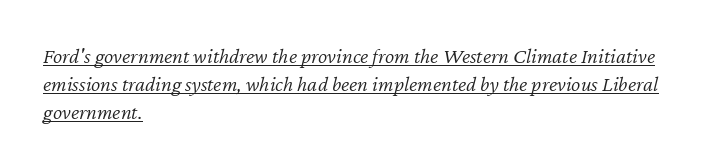
{"italic": "yes", "lean": "right", "slant_degrees": 12, "bold": "no", "underline": "yes", "align": "left", "line_spacing": "normal", "line_spacing_ratio": 1.28, "letter_spacing": "normal", "letter_spacing_em": 0.0, "glyph_px": 22}
